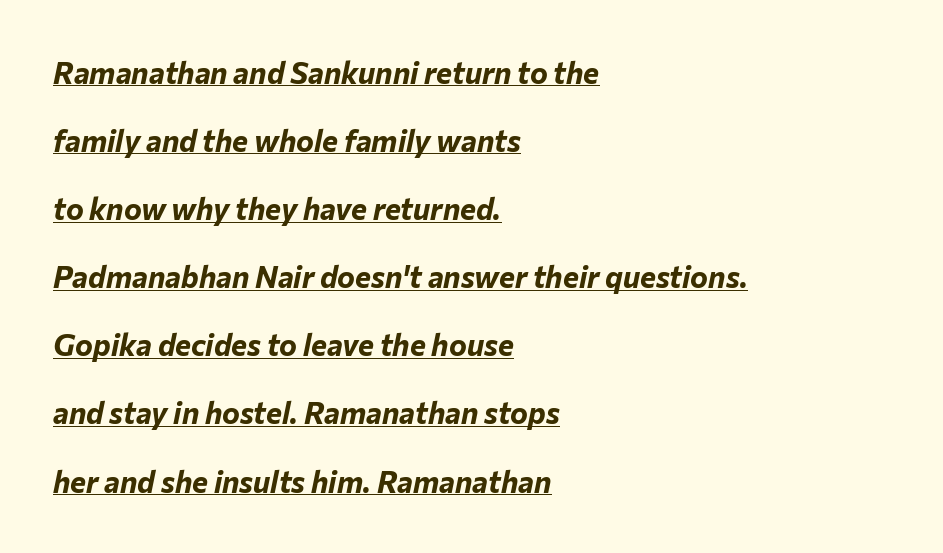
{"italic": "yes", "lean": "right", "slant_degrees": 12, "bold": "yes", "weight": "bold", "width": "normal", "stroke_contrast": "low", "x_height": "medium", "monospaced": "no", "underline": "yes", "align": "left", "line_spacing": "loose", "line_spacing_ratio": 2.27, "letter_spacing": "normal", "letter_spacing_em": 0.0, "glyph_px": 30}
